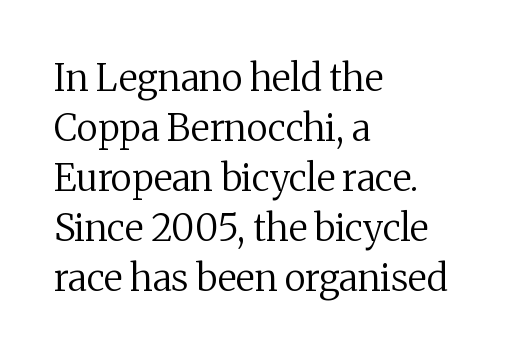
{"serif": "yes", "italic": "no", "bold": "no", "weight": "regular", "width": "normal", "stroke_contrast": "medium", "x_height": "medium", "monospaced": "no", "underline": "no", "align": "left", "line_spacing": "normal", "line_spacing_ratio": 1.35, "letter_spacing": "normal", "letter_spacing_em": 0.0, "glyph_px": 37}
